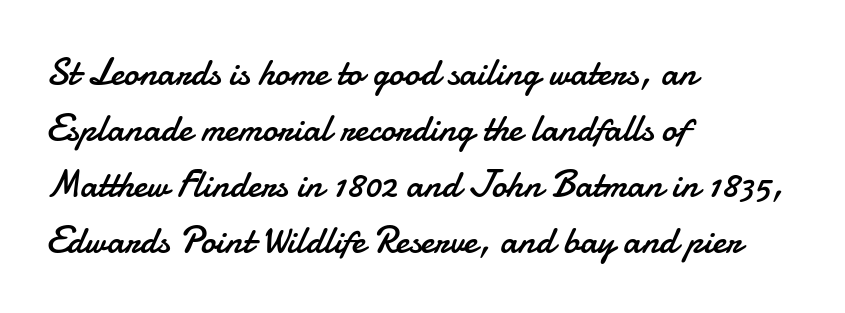
The image shows 38 px regular-weight sans-serif type; set left-aligned, normal line spacing (1.47x), normal letter spacing, not underlined; low stroke contrast and a small x-height.
